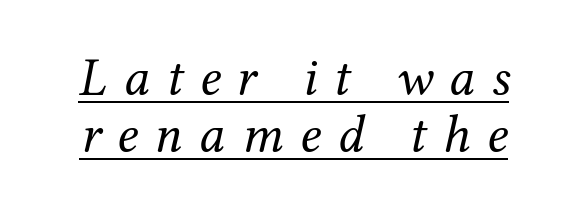
{"serif": "yes", "italic": "yes", "lean": "right", "slant_degrees": 12, "bold": "no", "weight": "regular", "width": "normal", "stroke_contrast": "medium", "x_height": "medium", "monospaced": "no", "underline": "yes", "line_spacing": "tight", "line_spacing_ratio": 1.05, "letter_spacing": "wide", "letter_spacing_em": 0.3, "glyph_px": 54}
